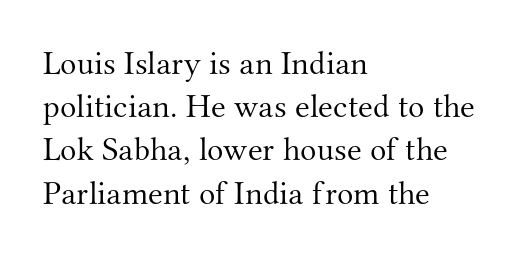
{"serif": "yes", "italic": "no", "bold": "no", "weight": "light", "width": "normal", "stroke_contrast": "medium", "x_height": "small", "monospaced": "no", "underline": "no", "align": "left", "line_spacing": "normal", "line_spacing_ratio": 1.27, "letter_spacing": "normal", "letter_spacing_em": 0.0, "glyph_px": 34}
